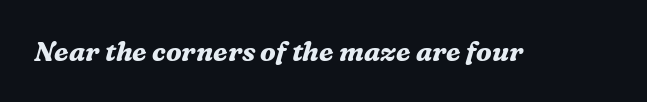
The line texture is even and compact thanks to regular tracking. Decoration check: the copy has no underline. Is the type bold? Yes — the strokes are clearly thick and heavy. These lines were composed using italics.
